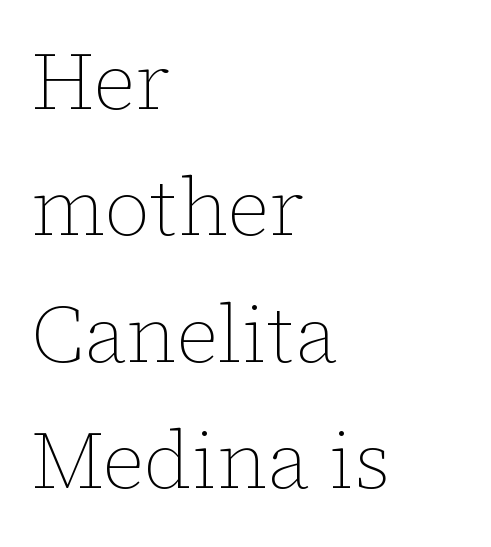
The image shows 80 px thin type, upright; set left-aligned, normal line spacing (1.58x), normal letter spacing, not underlined; low stroke contrast and a medium x-height.
